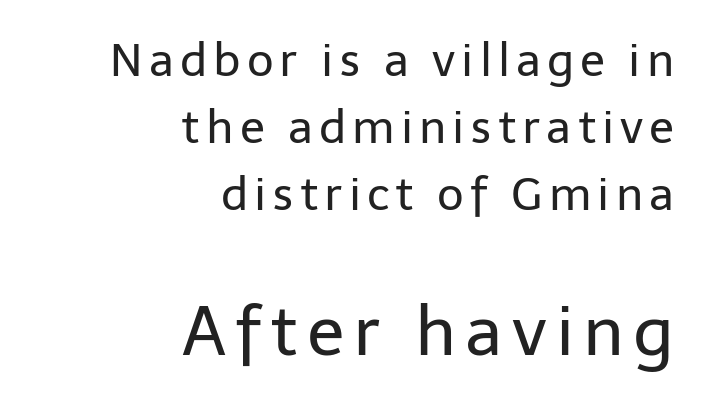
The image shows 69 px regular-weight sans-serif type, upright; set right-aligned, normal line spacing (1.46x), not underlined; the second (bottom) block is 1.5x larger; low stroke contrast and a medium x-height.
